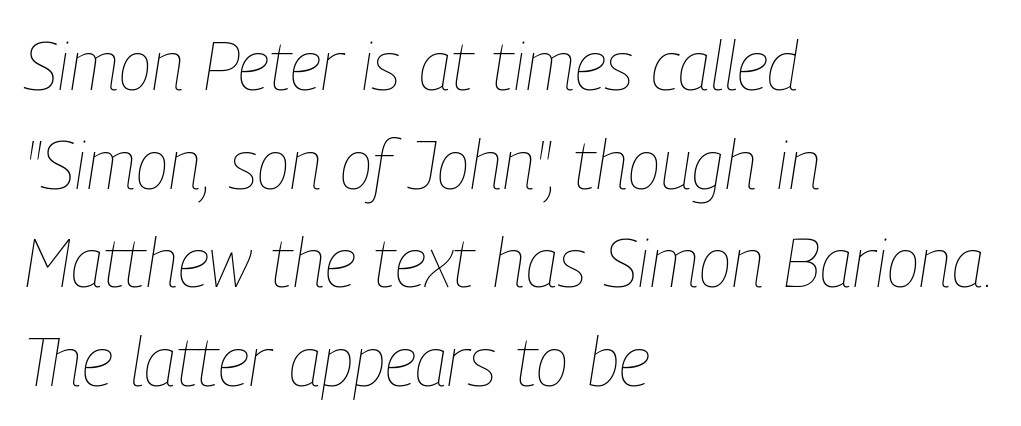
{"italic": "yes", "lean": "right", "slant_degrees": 9, "bold": "no", "weight": "thin", "width": "condensed", "stroke_contrast": "low", "x_height": "medium", "monospaced": "no", "underline": "no", "align": "left", "line_spacing": "normal", "line_spacing_ratio": 1.45, "letter_spacing": "normal", "letter_spacing_em": 0.0, "glyph_px": 68}
